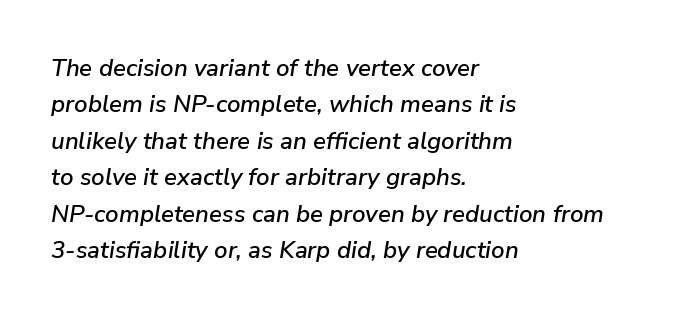
{"italic": "yes", "lean": "right", "slant_degrees": 9, "underline": "no", "align": "left", "line_spacing": "normal", "line_spacing_ratio": 1.52, "letter_spacing": "normal", "letter_spacing_em": 0.0, "glyph_px": 24}
